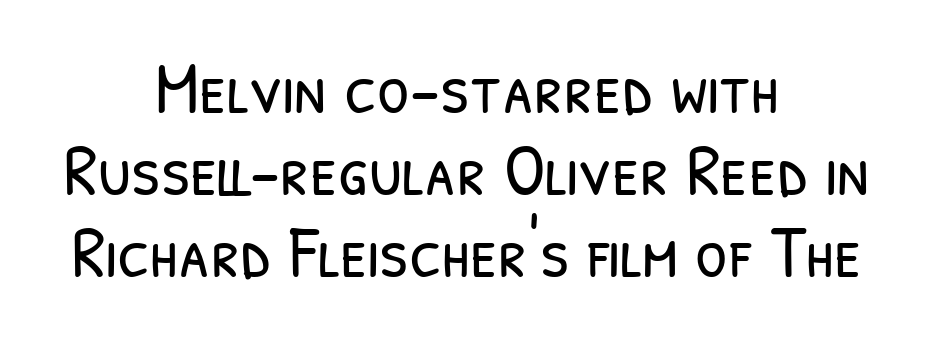
You could not count columns in this text — the font is proportionally spaced. The type family on display is of the sans-serif kind. Anything drawn beneath the words? Only blank space. Rows of type sit shoulder to shoulder in the vertical direction.
